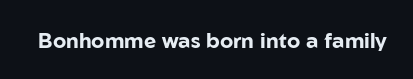
Q: Is the text bold? A: Yes.
Q: Is the text italic (slanted)? A: No, it is upright.
Q: Is the text underlined? A: No.
Q: Is the spacing between letters normal or unusually wide? A: Normal.
